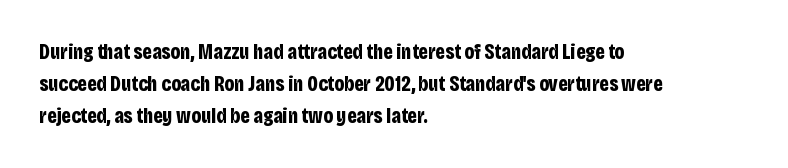
{"italic": "no", "bold": "yes", "underline": "no", "align": "left", "line_spacing": "normal", "line_spacing_ratio": 1.52, "letter_spacing": "normal", "letter_spacing_em": 0.0, "glyph_px": 21}
